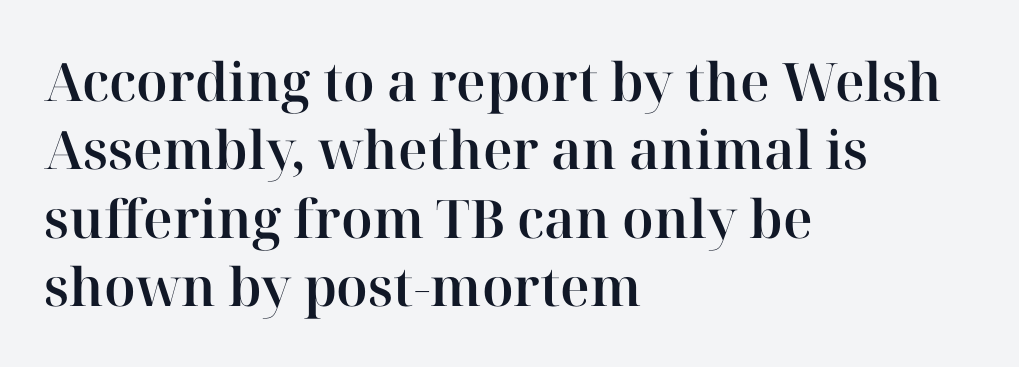
Honestly, the row spacing looks completely unremarkable. Note: serifs present on the glyphs. Note the varied advance widths — an 'i' is clearly narrower than an 'm'. The horizontal fit of the characters is conventional and even.
